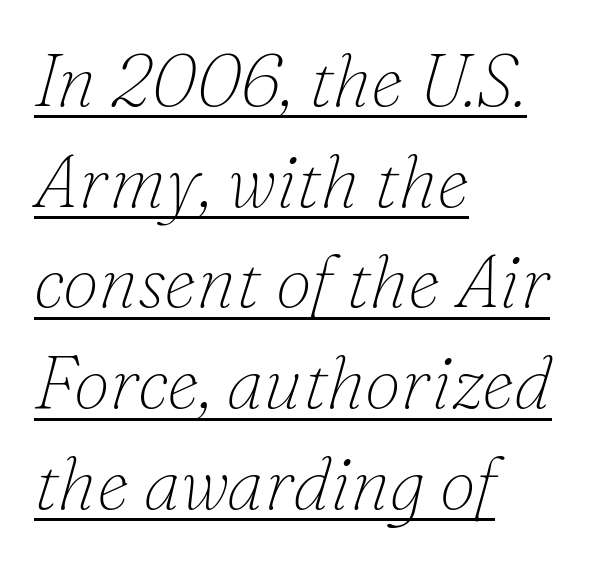
The string is rendered with underlining switched on. Honestly, the letter spacing is just normal — you wouldn't notice it. The type family on display is of the serif kind. Compared with a centered layout, this one pins lines to the left instead. You could not count columns in this text — the font is proportionally spaced.
